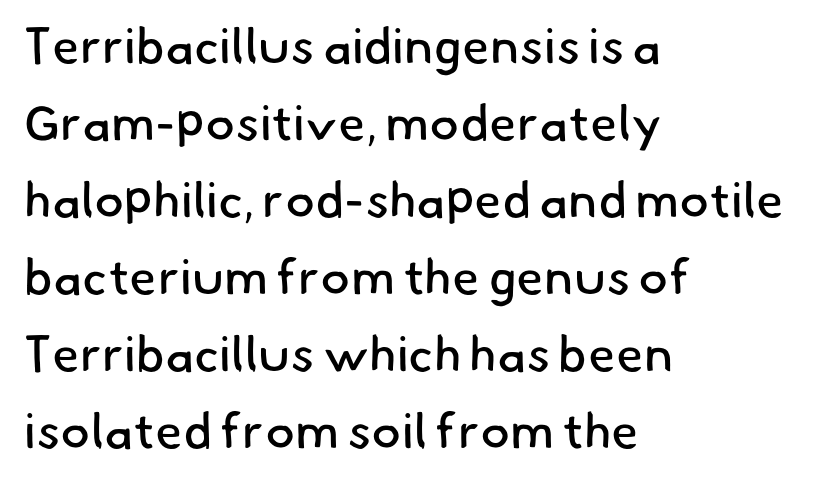
{"serif": "no", "bold": "no", "weight": "regular", "width": "normal", "stroke_contrast": "low", "x_height": "small", "monospaced": "no", "underline": "no", "align": "left", "line_spacing": "normal", "line_spacing_ratio": 1.54, "letter_spacing": "normal", "letter_spacing_em": 0.0, "glyph_px": 50}
